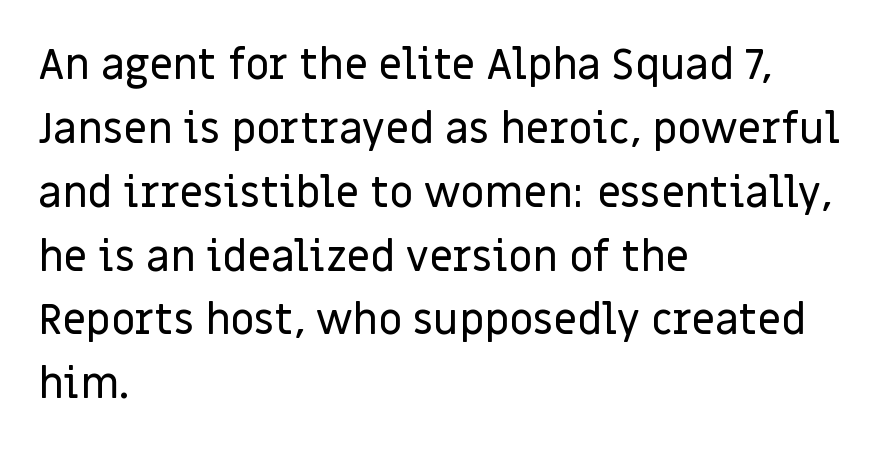
The image shows 42 px sans-serif type, upright; set left-aligned, normal line spacing (1.52x), normal letter spacing, not underlined; low stroke contrast and a large x-height.
